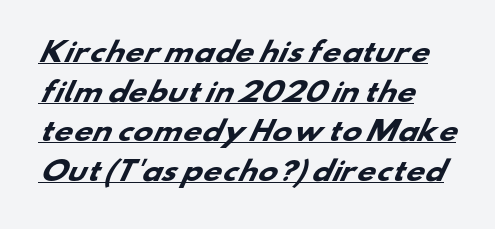
The image shows 26 px bold type; set left-aligned, normal line spacing (1.52x), normal letter spacing, underlined.
